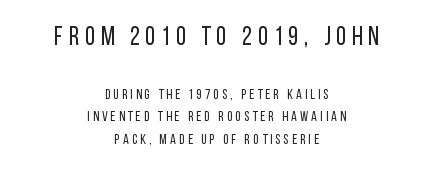
In this sample the first text group is rendered at the bigger scale. Unbolded letterforms with no extra heft. The gap between lines stays unmarked. Each word looks stretched out because of the extra space between its letters. The line-height multiplier appears to be the usual default. Is the block centered? Yes — each line is placed symmetrically about the middle.
